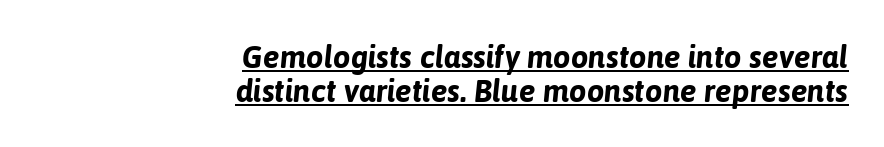
The image shows 31 px bold type, italic (leaning right); set right-aligned, tight line spacing (1.1x), normal letter spacing, underlined; low stroke contrast and a medium x-height.
